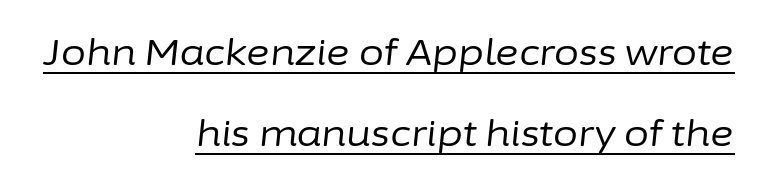
Alignment: flush right. Stem width sits at or under what a default text font uses. The letters advance in unequal steps, a hallmark of proportional type. Between one letter and the next there's only the usual sliver of space. Quick note: underline on. Emphasis-style slanted type is in use.
